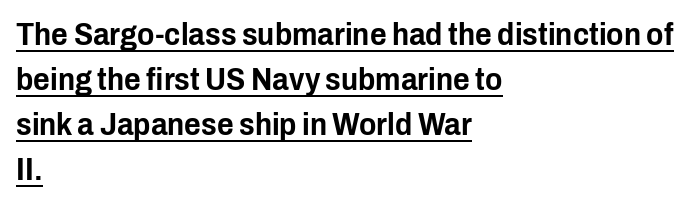
{"serif": "no", "italic": "no", "width": "condensed", "stroke_contrast": "low", "x_height": "medium", "monospaced": "no", "underline": "yes", "align": "left", "line_spacing": "normal", "line_spacing_ratio": 1.41, "letter_spacing": "normal", "letter_spacing_em": 0.0, "glyph_px": 32}
